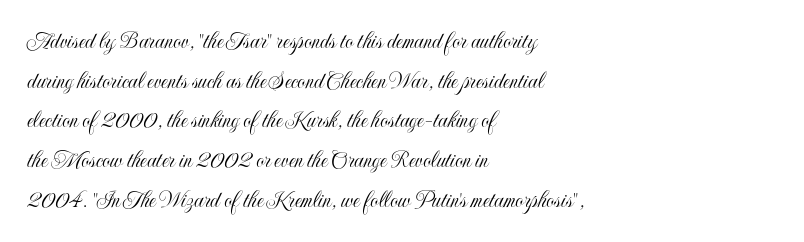
{"underline": "no", "align": "left", "line_spacing": "normal", "line_spacing_ratio": 1.59, "letter_spacing": "normal", "letter_spacing_em": 0.0, "glyph_px": 25}
